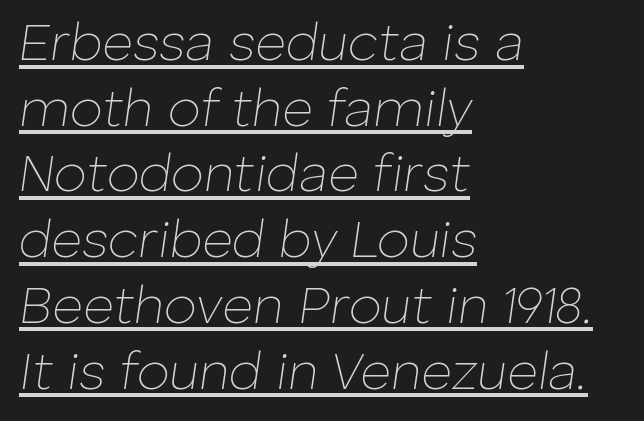
Q: Is the text bold? A: No.
Q: Is the text italic (slanted)? A: Yes, it leans right by about 8 degrees.
Q: Is the text underlined? A: Yes.
Q: How is the paragraph aligned? A: Left-aligned.
Q: Is the spacing between letters normal or unusually wide? A: Normal.
Q: Width (condensed, normal, or wide)? A: Normal.
Q: Stroke contrast? A: Low.
Q: x-height? A: Medium.
Q: Monospaced? A: No.
